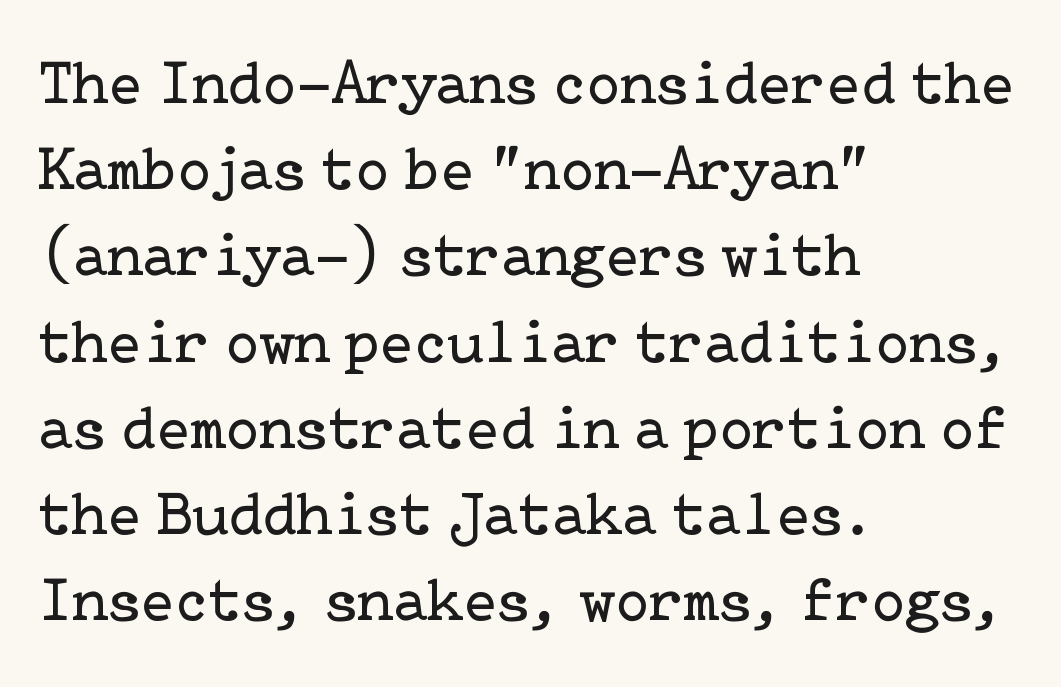
Heft: none added — not bold. The passage shown stacks its lines at a standard gap. The rendering anchors every line to the left-hand side. Descenders hang freely into open space. The typeface chosen for these lines features serifs.
